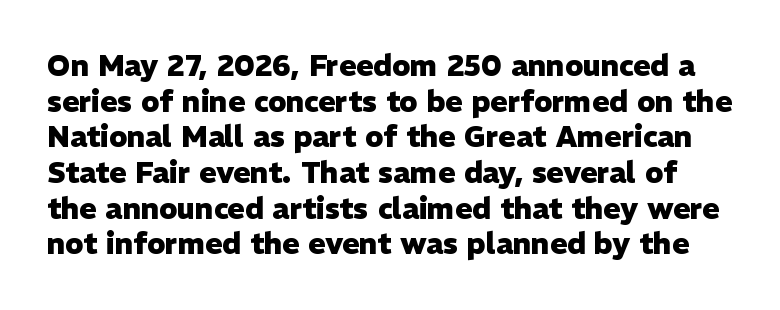
Nothing unusual about the tracking: characters are spaced as the font intends. Weight: bold. To sum up the face: it is a sans, with no serifs. This sample has the flowing, uneven cadence of proportional lettering. When letters stand straight like this, we call the style roman or upright.
